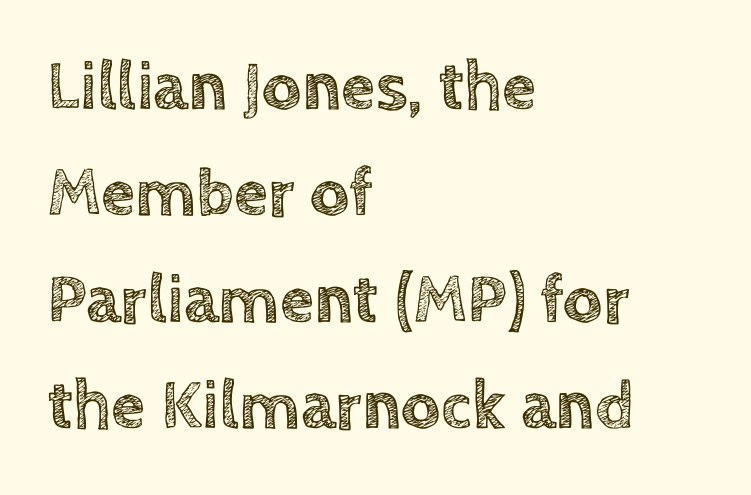
Q: Is the text italic (slanted)? A: No, it is upright.
Q: Is the text underlined? A: No.
Q: How is the paragraph aligned? A: Left-aligned.
Q: Is the spacing between letters normal or unusually wide? A: Normal.
Q: Is the spacing between lines tight, normal or loose? A: Normal.
Q: Width (condensed, normal, or wide)? A: Normal.
Q: x-height? A: Large.
Q: Monospaced? A: No.
